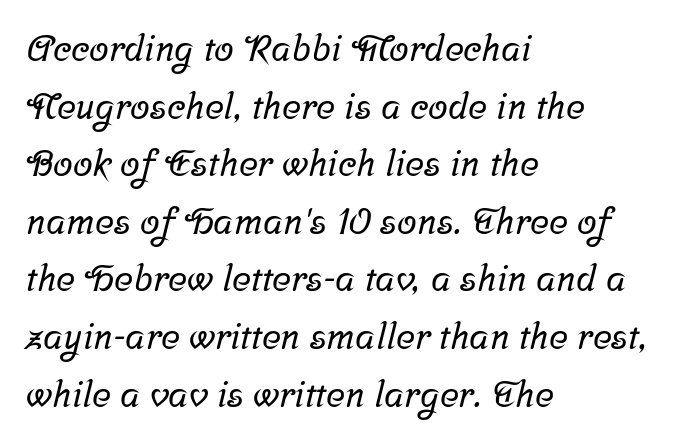
Q: Is the text underlined? A: No.
Q: How is the paragraph aligned? A: Left-aligned.
Q: Is the spacing between letters normal or unusually wide? A: Normal.
Q: Is the spacing between lines tight, normal or loose? A: Normal.
Q: Width (condensed, normal, or wide)? A: Normal.
Q: Stroke contrast? A: Low.
Q: x-height? A: Medium.
Q: Monospaced? A: No.
